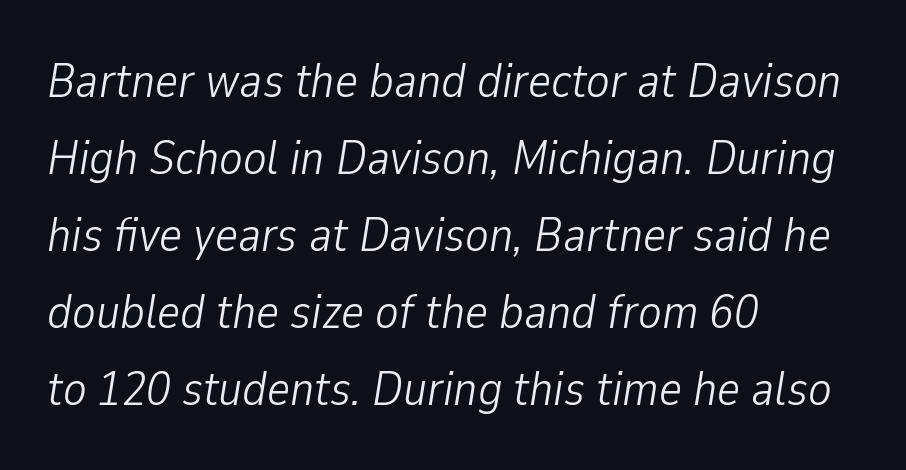
Q: Is the text bold? A: No.
Q: Is the text italic (slanted)? A: Yes, it leans right by about 9 degrees.
Q: Is the text underlined? A: No.
Q: How is the paragraph aligned? A: Left-aligned.
Q: Is the spacing between letters normal or unusually wide? A: Normal.
Q: Is the spacing between lines tight, normal or loose? A: Normal.
Q: Width (condensed, normal, or wide)? A: Condensed.
Q: Stroke contrast? A: Low.
Q: x-height? A: Medium.
Q: Monospaced? A: No.
